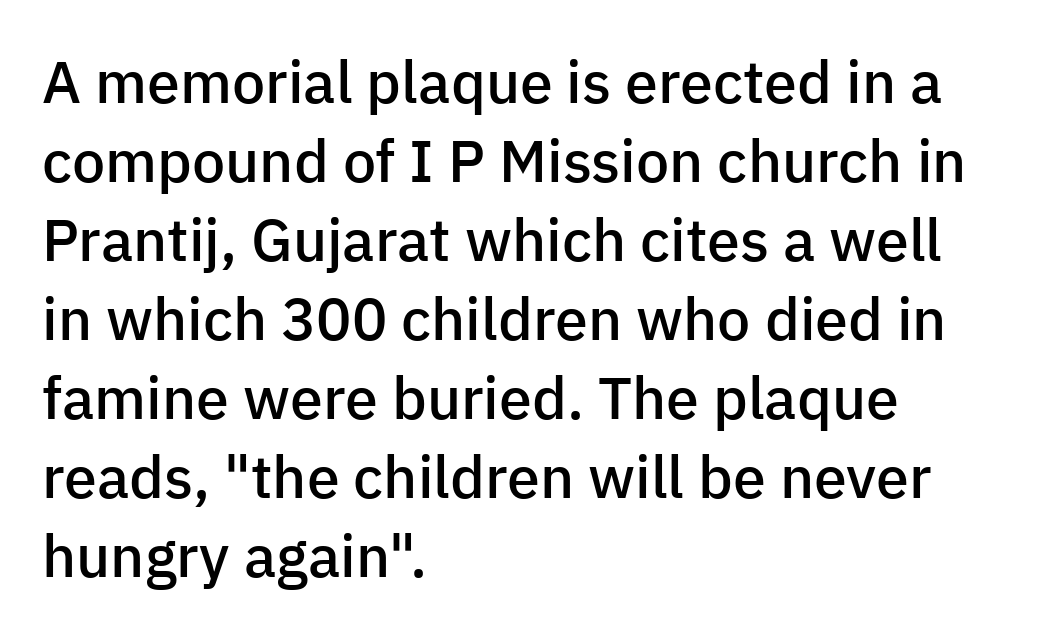
Posture: upright roman. Spacing between characters is what you'd get straight out of the box. The rendering uses a moderate line-height, typical for paragraphs. The rendering shows plain stroke endings on the letterforms — a sans-serif design.
